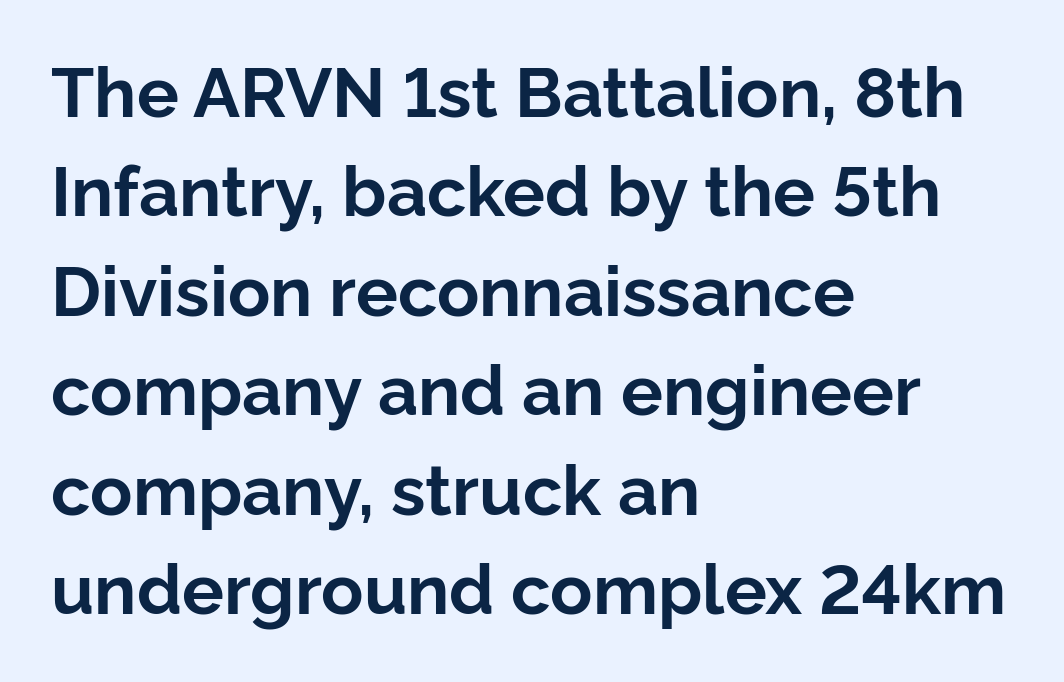
Q: Is the text bold? A: Yes.
Q: Is the text italic (slanted)? A: No, it is upright.
Q: Is the typeface a serif or a sans-serif typeface? A: Sans-serif.
Q: Is the text underlined? A: No.
Q: How is the paragraph aligned? A: Left-aligned.
Q: Is the spacing between letters normal or unusually wide? A: Normal.
Q: Is the spacing between lines tight, normal or loose? A: Normal.
Q: Width (condensed, normal, or wide)? A: Normal.
Q: Stroke contrast? A: Low.
Q: x-height? A: Medium.
Q: Monospaced? A: No.
